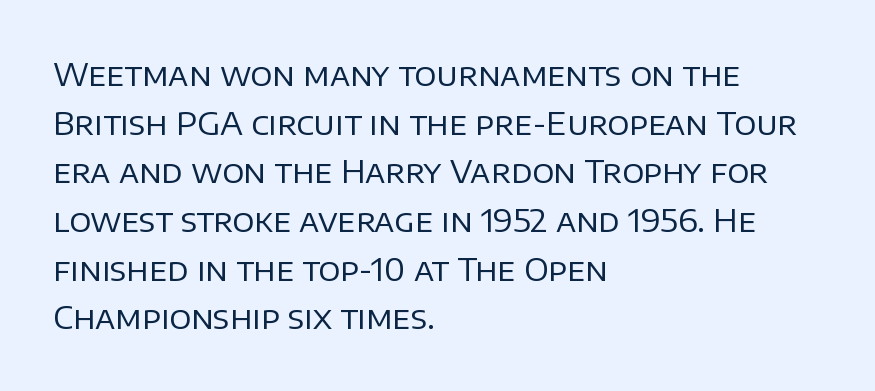
Q: Is the text bold? A: No.
Q: Is the text italic (slanted)? A: No, it is upright.
Q: Is the typeface a serif or a sans-serif typeface? A: Sans-serif.
Q: Is the text underlined? A: No.
Q: How is the paragraph aligned? A: Left-aligned.
Q: Is the spacing between letters normal or unusually wide? A: Normal.
Q: Is the spacing between lines tight, normal or loose? A: Normal.
Q: Width (condensed, normal, or wide)? A: Normal.
Q: Stroke contrast? A: Low.
Q: x-height? A: Large.
Q: Monospaced? A: No.
